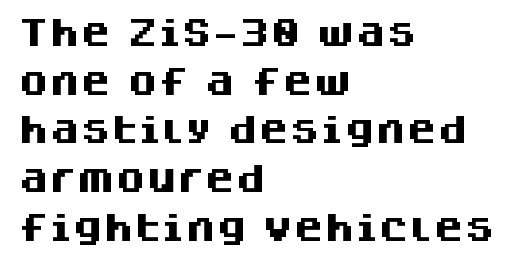
Q: Is the text bold? A: Yes.
Q: Is the text italic (slanted)? A: No, it is upright.
Q: Is the typeface a serif or a sans-serif typeface? A: Sans-serif.
Q: Is the text underlined? A: No.
Q: How is the paragraph aligned? A: Left-aligned.
Q: Is the spacing between letters normal or unusually wide? A: Normal.
Q: Is the spacing between lines tight, normal or loose? A: Normal.
Q: Width (condensed, normal, or wide)? A: Normal.
Q: Stroke contrast? A: Medium.
Q: x-height? A: Large.
Q: Monospaced? A: No.
